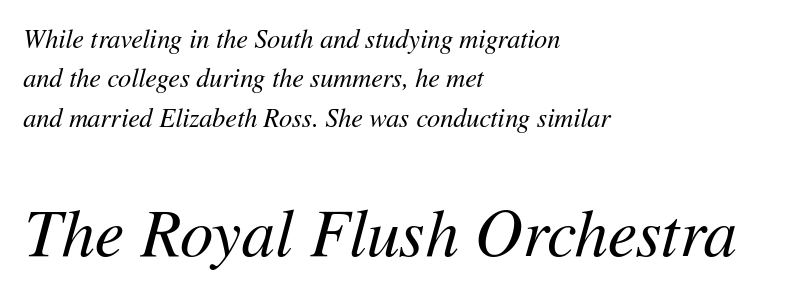
{"italic": "yes", "lean": "right", "slant_degrees": 11, "bold": "no", "weight": "regular", "width": "normal", "stroke_contrast": "medium", "x_height": "medium", "monospaced": "no", "underline": "no", "align": "left", "line_spacing": "normal", "line_spacing_ratio": 1.51, "letter_spacing": "normal", "letter_spacing_em": 0.0, "larger_block": "second", "size_ratio": 2.54, "glyph_px": 66}
